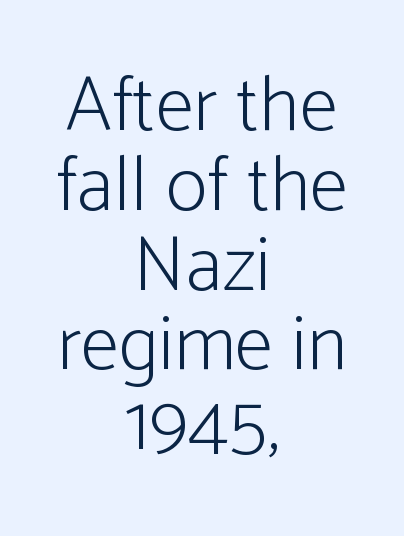
Q: Is the text bold? A: No.
Q: Is the text italic (slanted)? A: No, it is upright.
Q: Is the typeface a serif or a sans-serif typeface? A: Sans-serif.
Q: Is the text underlined? A: No.
Q: How is the paragraph aligned? A: Centered.
Q: Is the spacing between letters normal or unusually wide? A: Normal.
Q: Is the spacing between lines tight, normal or loose? A: Tight.
Q: Width (condensed, normal, or wide)? A: Condensed.
Q: Stroke contrast? A: Low.
Q: x-height? A: Medium.
Q: Monospaced? A: No.
